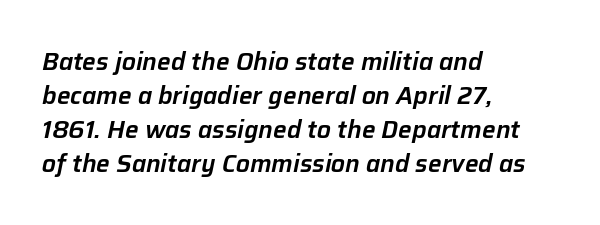
The image shows 24 px text type, italic (leaning right); set left-aligned, normal line spacing (1.41x), normal letter spacing, not underlined.
